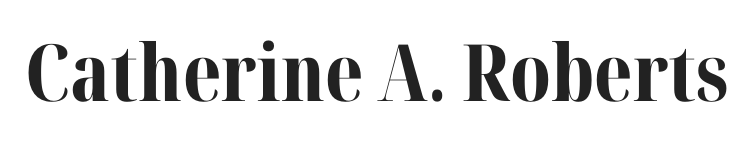
The image shows 79 px bold serif type, upright; set normal letter spacing, not underlined; medium stroke contrast and a medium x-height.
